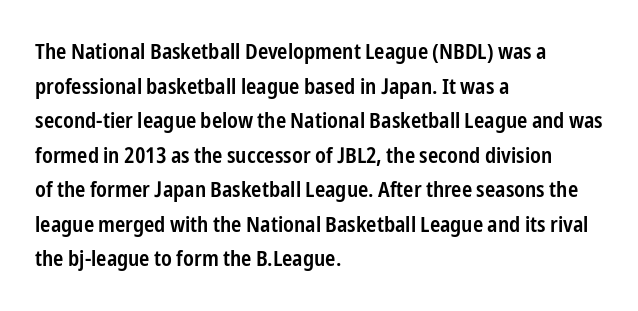
Q: Is the text bold? A: Semi-bold.
Q: Is the text italic (slanted)? A: No, it is upright.
Q: Is the text underlined? A: No.
Q: How is the paragraph aligned? A: Left-aligned.
Q: Is the spacing between letters normal or unusually wide? A: Normal.
Q: Is the spacing between lines tight, normal or loose? A: Normal.
